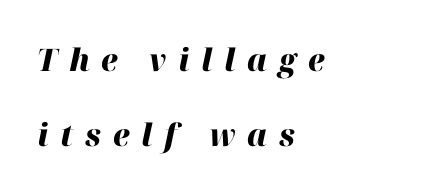
The image shows 31 px heavy type, italic (leaning right); set left-aligned, loose line spacing (2.41x), unusually wide letter spacing (+0.38 em), not underlined; high stroke contrast and a medium x-height.
